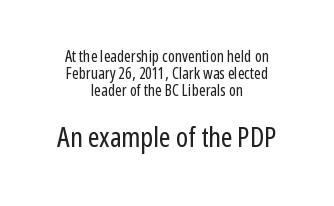
{"serif": "no", "italic": "no", "bold": "no", "weight": "regular", "width": "condensed", "stroke_contrast": "low", "x_height": "medium", "monospaced": "no", "underline": "no", "align": "center", "line_spacing": "tight", "line_spacing_ratio": 1.07, "letter_spacing": "normal", "letter_spacing_em": 0.0, "larger_block": "second", "size_ratio": 1.75, "glyph_px": 28}
